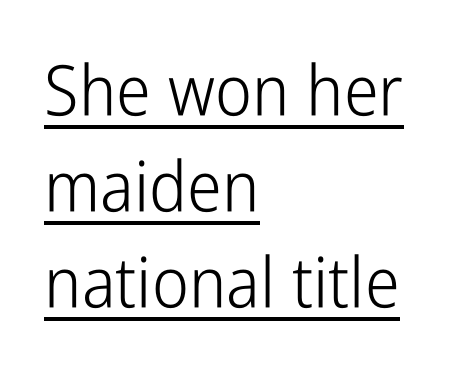
There is no visible air inserted between adjacent glyphs. Leading matches the norm, producing a regular column. Each letter keeps its own natural width here, so spacing adapts to shape. Caption: face not bold, strokes unweighted.
